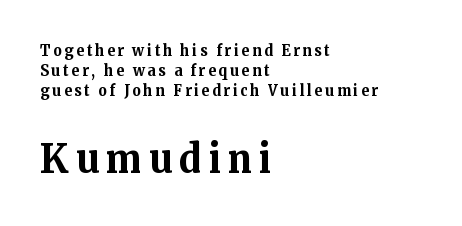
The image shows 41 px bold serif type, upright; set left-aligned, line spacing 1.24x, not underlined; the second (bottom) block is 2.56x larger; medium stroke contrast and a medium x-height.
